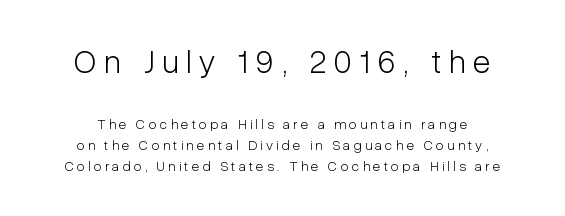
The image shows 33 px light, condensed sans-serif type, upright; set centered, normal line spacing (1.48x), unusually wide letter spacing (+0.24 em), not underlined; the first (top) block is 2.36x larger; low stroke contrast and a medium x-height.
